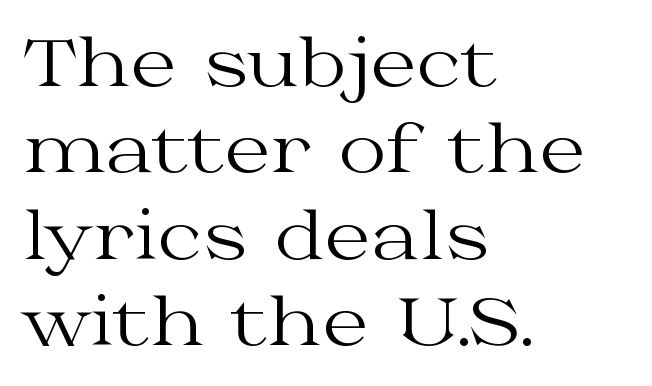
Nobody drew a line under any word here. The typeface chosen for these lines features serifs. Tall strokes in this sample are plumb rather than angled. Each word holds together tightly as a unit, with standard inter-letter gaps. These lines are rendered in a variable-pitch font. What's the leading like? Ordinary, nothing unusual.
